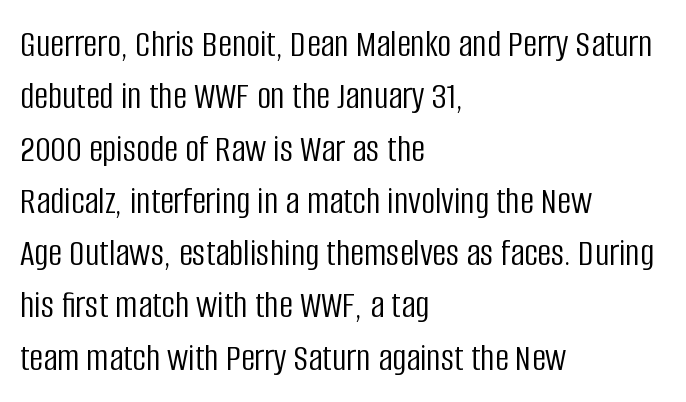
{"serif": "no", "italic": "no", "bold": "no", "weight": "light", "width": "condensed", "stroke_contrast": "low", "x_height": "large", "monospaced": "no", "underline": "no", "align": "left", "line_spacing": "normal", "line_spacing_ratio": 1.34, "letter_spacing": "normal", "letter_spacing_em": 0.0, "glyph_px": 39}
